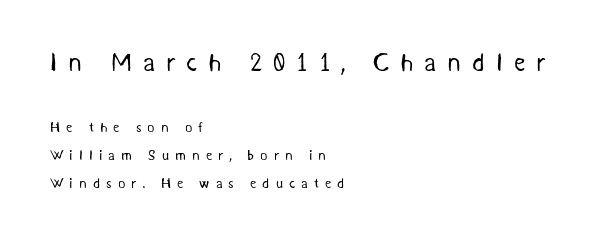
{"bold": "no", "underline": "no", "align": "left", "line_spacing": "loose", "line_spacing_ratio": 2.0, "letter_spacing": "wide", "letter_spacing_em": 0.43, "larger_block": "first", "size_ratio": 1.79, "glyph_px": 25}
